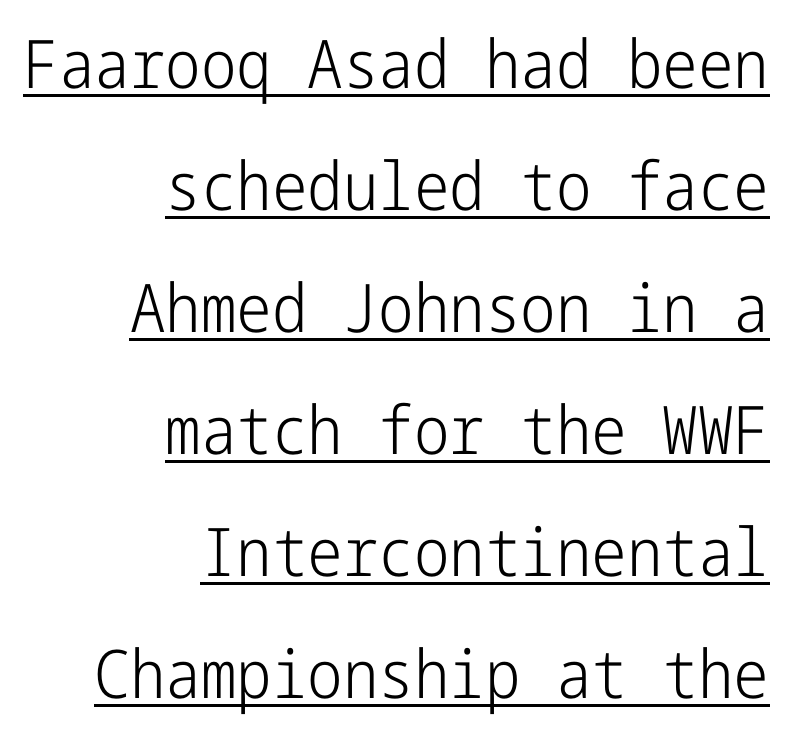
{"serif": "no", "italic": "no", "bold": "no", "weight": "light", "width": "condensed", "stroke_contrast": "low", "x_height": "medium", "underline": "yes", "align": "right", "line_spacing_ratio": 1.82, "letter_spacing": "normal", "letter_spacing_em": 0.0, "glyph_px": 67}
